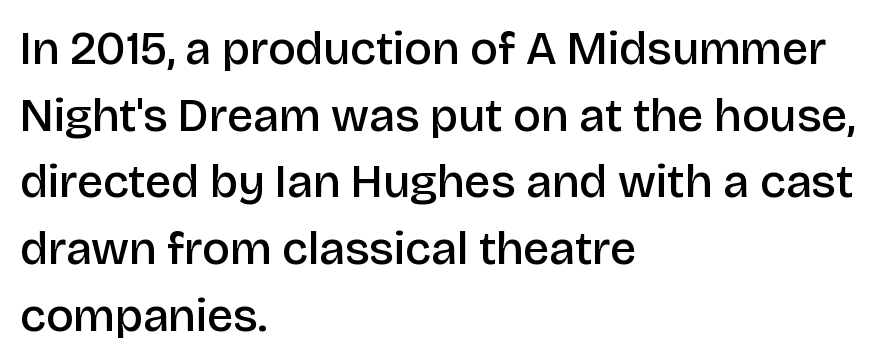
Q: Is the text bold? A: Semi-bold.
Q: Is the text italic (slanted)? A: No, it is upright.
Q: Is the typeface a serif or a sans-serif typeface? A: Sans-serif.
Q: Is the text underlined? A: No.
Q: How is the paragraph aligned? A: Left-aligned.
Q: Is the spacing between letters normal or unusually wide? A: Normal.
Q: Is the spacing between lines tight, normal or loose? A: Normal.
Q: Width (condensed, normal, or wide)? A: Normal.
Q: Stroke contrast? A: Low.
Q: x-height? A: Large.
Q: Monospaced? A: No.
